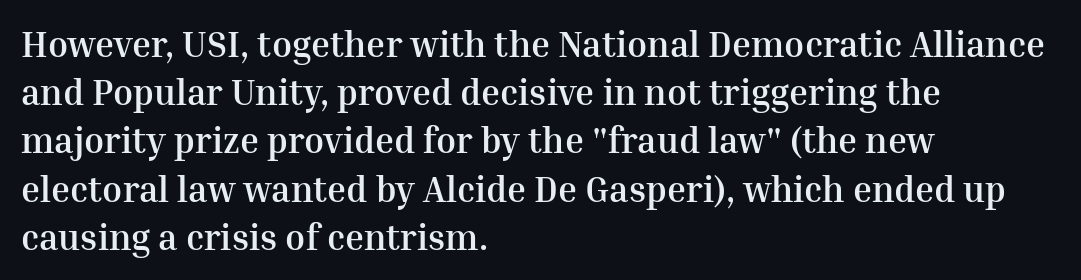
Set as a true bold cut, around the 700 mark. Think of a printed novel: that variable character pitch is what you see here. This sample keeps an unexceptional amount of space between lines. In terms of letterspacing, this is plain default setting. The lettering holds an erect, upright posture throughout.
